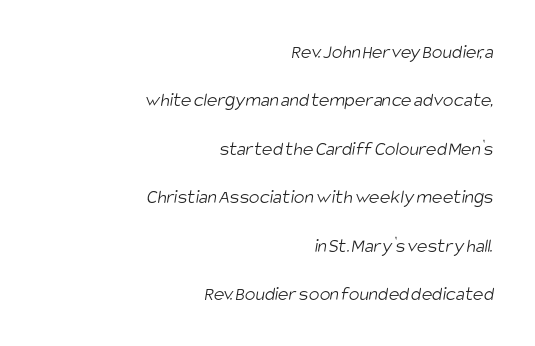
The image shows 20 px text type; set right-aligned, loose line spacing (2.42x), normal letter spacing, not underlined.
